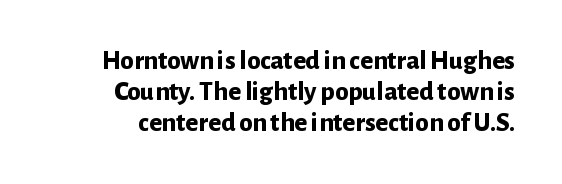
The image shows 27 px bold type, upright; set tight line spacing (1.14x), normal letter spacing, not underlined.
